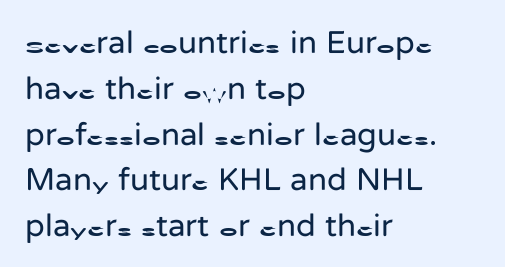
The image shows 32 px regular-weight sans-serif type, upright; set left-aligned, normal line spacing (1.43x), normal letter spacing, not underlined; low stroke contrast and a medium x-height.
